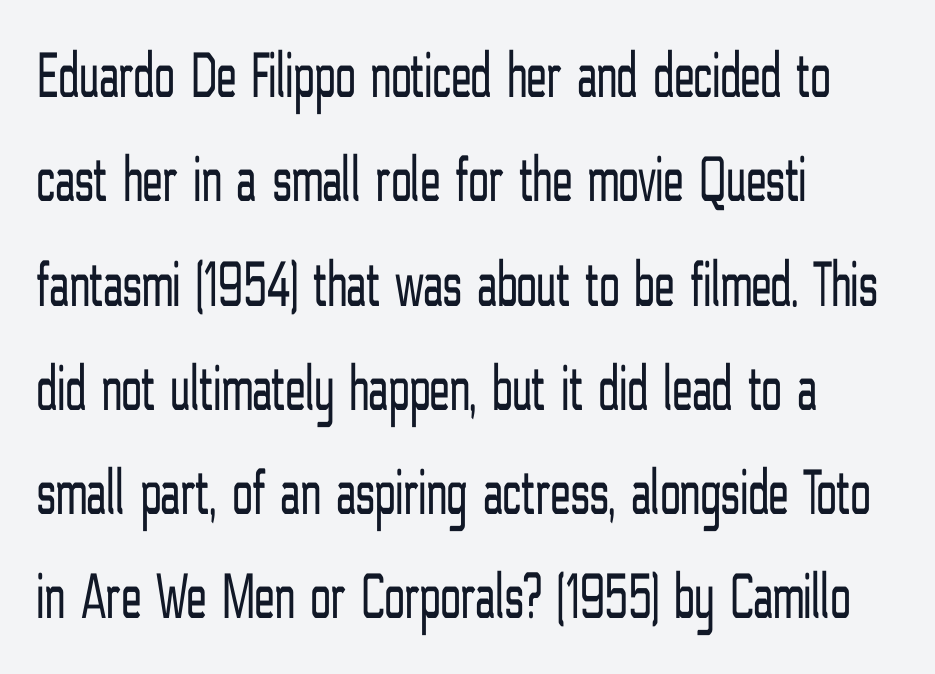
{"serif": "no", "italic": "no", "bold": "no", "weight": "light", "width": "condensed", "stroke_contrast": "low", "x_height": "medium", "monospaced": "no", "underline": "no", "align": "left", "line_spacing": "normal", "line_spacing_ratio": 1.58, "letter_spacing": "normal", "letter_spacing_em": 0.0, "glyph_px": 66}
